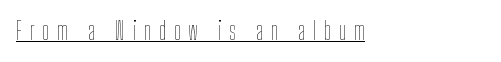
The image shows 24 px text type, upright; set left-aligned, unusually wide letter spacing (+0.33 em), underlined.
